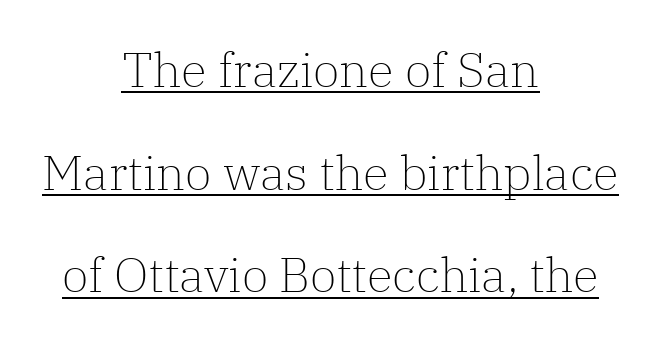
The image shows 48 px light serif type, upright; set centered, loose line spacing (2.14x), normal letter spacing, underlined; low stroke contrast and a medium x-height.
